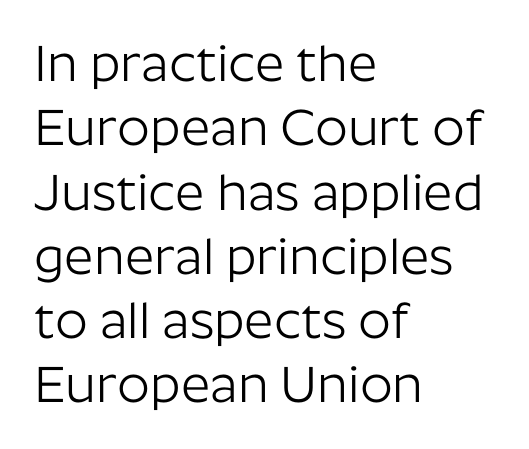
Q: Is the text bold? A: No.
Q: Is the text italic (slanted)? A: No, it is upright.
Q: Is the typeface a serif or a sans-serif typeface? A: Sans-serif.
Q: Is the text underlined? A: No.
Q: How is the paragraph aligned? A: Left-aligned.
Q: Is the spacing between letters normal or unusually wide? A: Normal.
Q: Is the spacing between lines tight, normal or loose? A: Normal.
Q: Width (condensed, normal, or wide)? A: Normal.
Q: Stroke contrast? A: Low.
Q: x-height? A: Medium.
Q: Monospaced? A: No.
